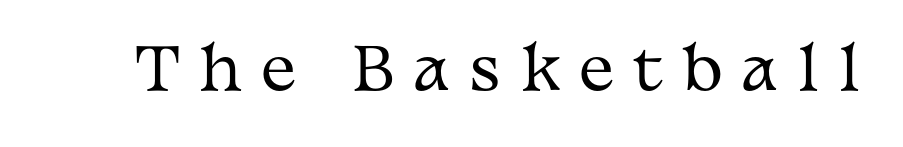
{"serif": "yes", "italic": "no", "bold": "no", "weight": "regular", "width": "wide", "stroke_contrast": "medium", "x_height": "medium", "monospaced": "no", "underline": "no", "letter_spacing": "wide", "letter_spacing_em": 0.32, "glyph_px": 59}
